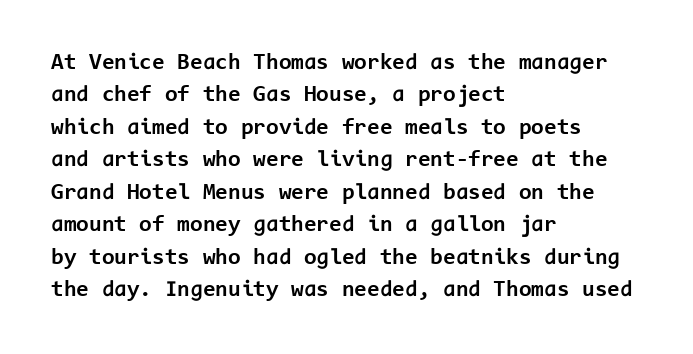
Q: Is the text bold? A: Yes.
Q: Is the text italic (slanted)? A: No, it is upright.
Q: Is the text underlined? A: No.
Q: How is the paragraph aligned? A: Left-aligned.
Q: Is the spacing between letters normal or unusually wide? A: Normal.
Q: Is the spacing between lines tight, normal or loose? A: Normal.
